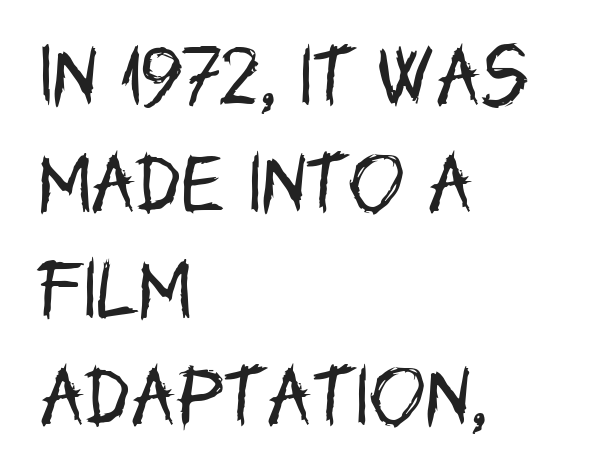
Q: Is the text bold? A: No.
Q: Is the text italic (slanted)? A: No, it is upright.
Q: Is the typeface a serif or a sans-serif typeface? A: Sans-serif.
Q: Is the text underlined? A: No.
Q: How is the paragraph aligned? A: Left-aligned.
Q: Is the spacing between letters normal or unusually wide? A: Normal.
Q: Is the spacing between lines tight, normal or loose? A: Normal.
Q: Width (condensed, normal, or wide)? A: Condensed.
Q: Stroke contrast? A: Low.
Q: x-height? A: Large.
Q: Monospaced? A: No.
